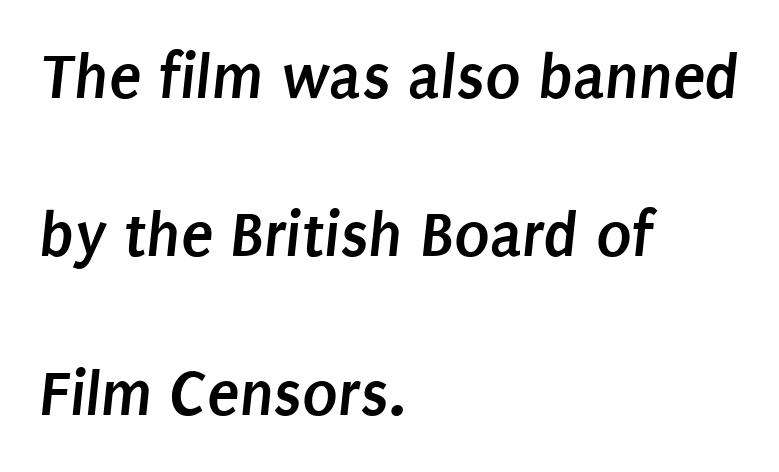
The letters carry no serifs — their stems end cleanly without finishing strokes. As a designer I'd log this as weight 700, bold. Check under the words: just untouched page. Reading down the column, the eye jumps a long way to each next line. Is this a fixed-width face? No — the glyphs have proportional, varying widths. Does the copy run flush right? No — it runs flush left.
